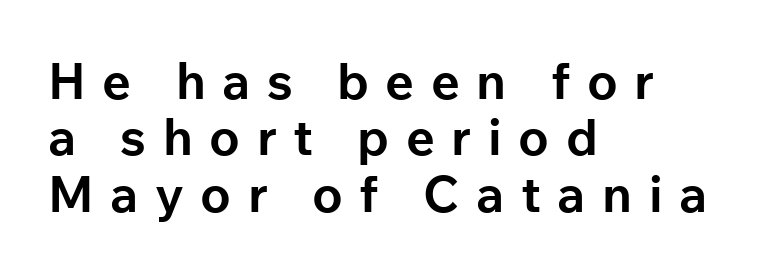
Q: Is the text bold? A: Yes.
Q: Is the text italic (slanted)? A: No, it is upright.
Q: Is the typeface a serif or a sans-serif typeface? A: Sans-serif.
Q: Is the text underlined? A: No.
Q: How is the paragraph aligned? A: Left-aligned.
Q: Is the spacing between letters normal or unusually wide? A: Unusually wide.
Q: Is the spacing between lines tight, normal or loose? A: Tight.
Q: Width (condensed, normal, or wide)? A: Normal.
Q: Stroke contrast? A: Low.
Q: x-height? A: Medium.
Q: Monospaced? A: No.
